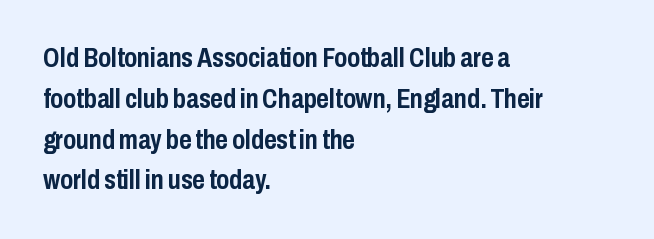
The image shows 27 px bold type, upright; set left-aligned, normal line spacing (1.51x), normal letter spacing, not underlined.
